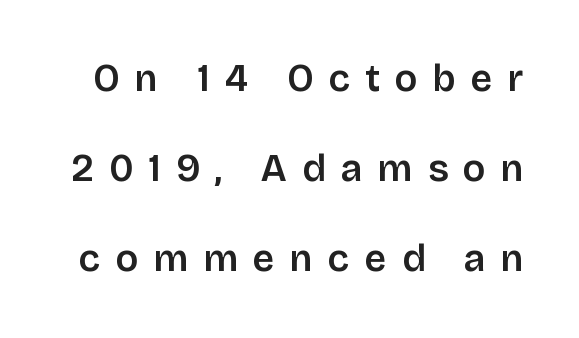
Slightly chunky letters — semibold, I'd say, not full bold. A typesetter would call this heavily tracked-out type. Spacing verdict: proportional, widths tailored to each character. The lettering stays uniformly vertical, giving the passage a roman look. Typographically, this falls in the sans-serif category.
